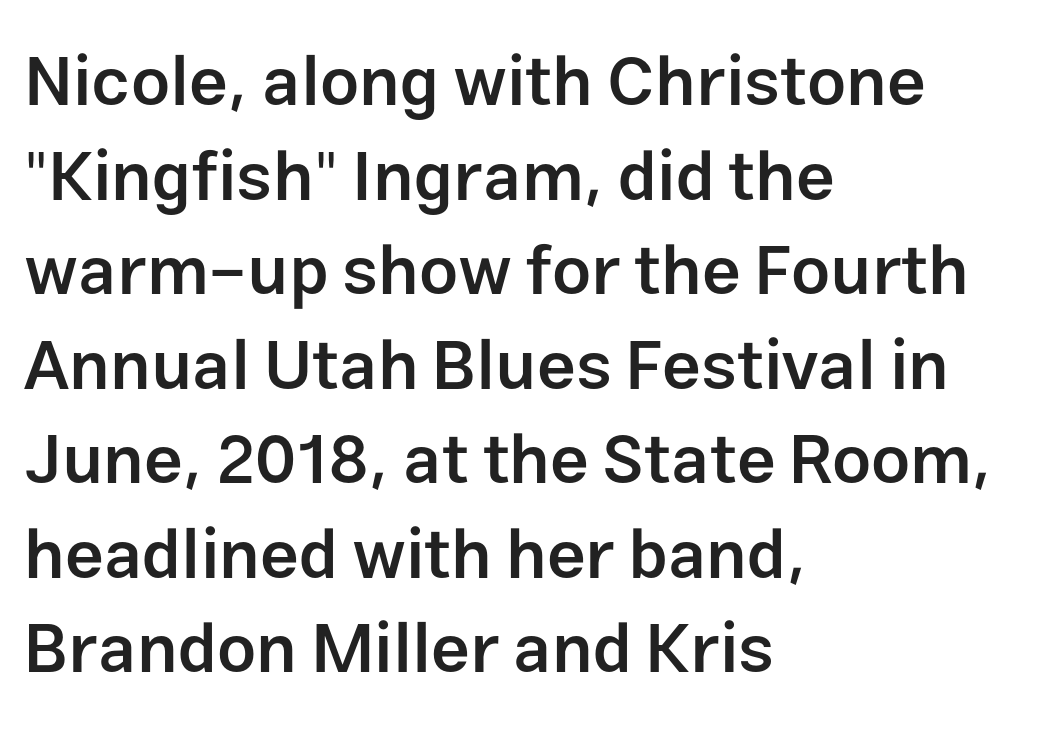
Students, this is semibold: more ink than regular, less than bold. Short and long lines alike share a common starting point at left. Here the designer chose a conventional face with non-uniform glyph widths. Between one letter and the next there's only the usual sliver of space. The glyphs are unaccompanied by any horizontal stroke below them.
